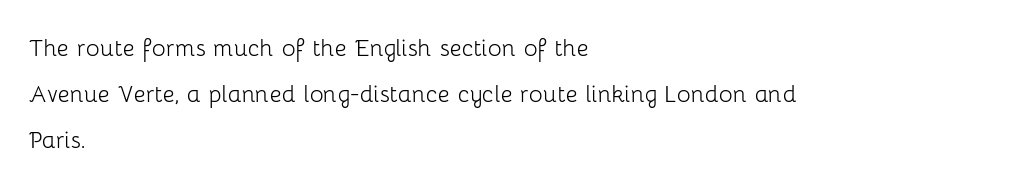
{"serif": "no", "italic": "no", "bold": "no", "weight": "light", "width": "normal", "stroke_contrast": "low", "x_height": "medium", "monospaced": "no", "underline": "no", "align": "left", "line_spacing": "normal", "line_spacing_ratio": 1.58, "letter_spacing": "normal", "letter_spacing_em": 0.0, "glyph_px": 29}
